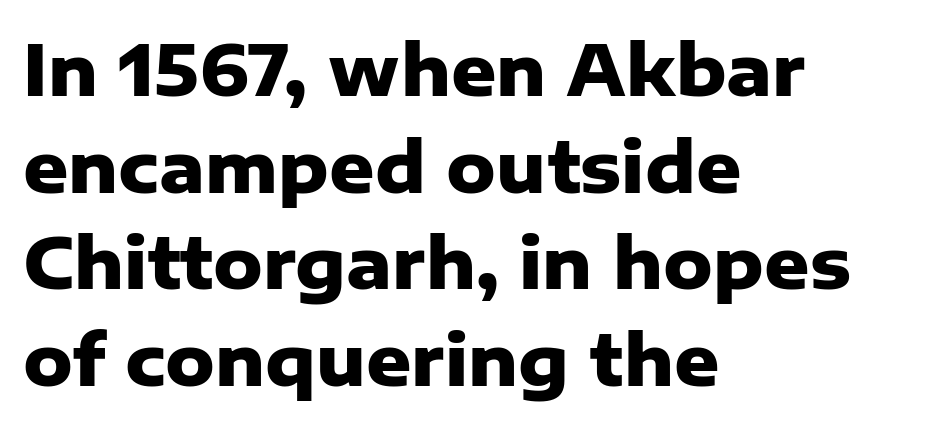
The image shows 70 px heavy sans-serif type, upright; set left-aligned, normal line spacing (1.38x), normal letter spacing, not underlined; low stroke contrast and a medium x-height.
